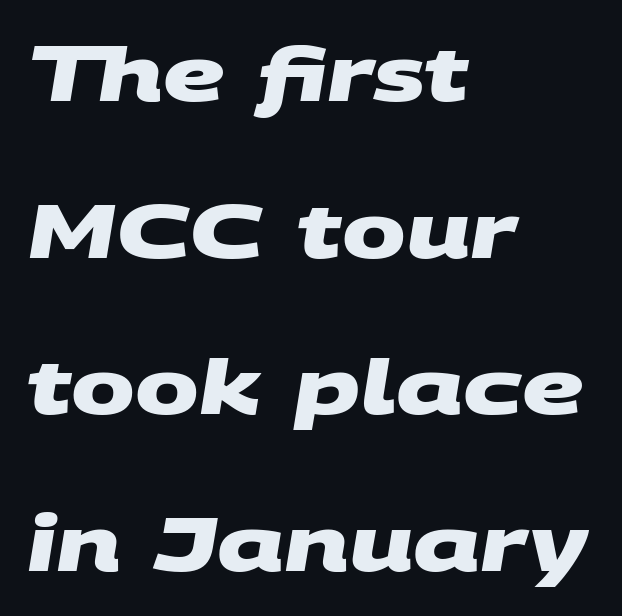
Only glyphs here, with clear space below each row. Typographically, this falls in the sans-serif category. Does the copy run flush right? No — it runs flush left. There is no visible air inserted between adjacent glyphs.
